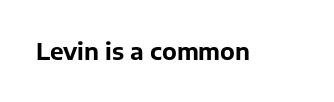
Q: Is the text bold? A: Yes.
Q: Is the text italic (slanted)? A: No, it is upright.
Q: Is the text underlined? A: No.
Q: Is the spacing between letters normal or unusually wide? A: Normal.
